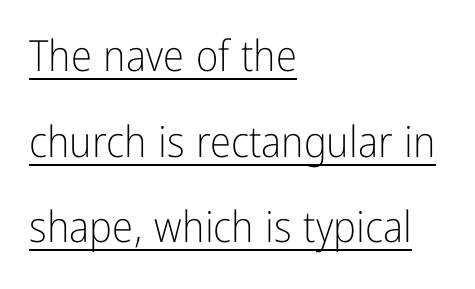
Q: Is the text bold? A: No.
Q: Is the text italic (slanted)? A: No, it is upright.
Q: Is the typeface a serif or a sans-serif typeface? A: Sans-serif.
Q: Is the text underlined? A: Yes.
Q: How is the paragraph aligned? A: Left-aligned.
Q: Is the spacing between letters normal or unusually wide? A: Normal.
Q: Is the spacing between lines tight, normal or loose? A: Loose.
Q: Width (condensed, normal, or wide)? A: Condensed.
Q: Stroke contrast? A: Low.
Q: x-height? A: Medium.
Q: Monospaced? A: No.
